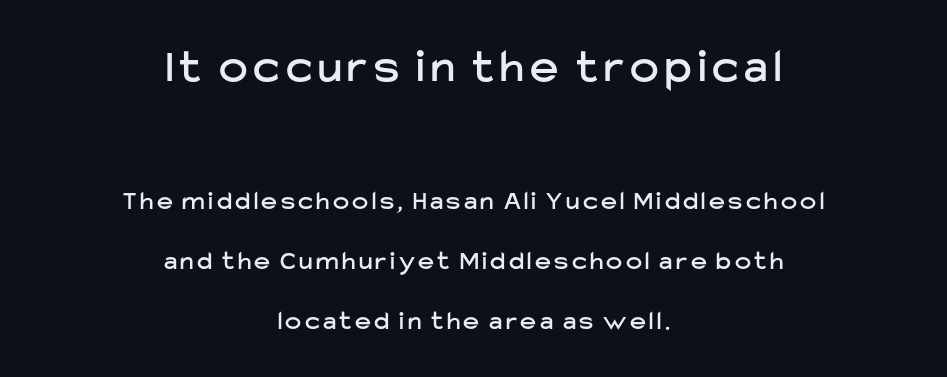
The image shows 48 px sans-serif type, upright; set centered, loose line spacing (2.22x), not underlined; the first (top) block is 1.78x larger; low stroke contrast and a medium x-height.
